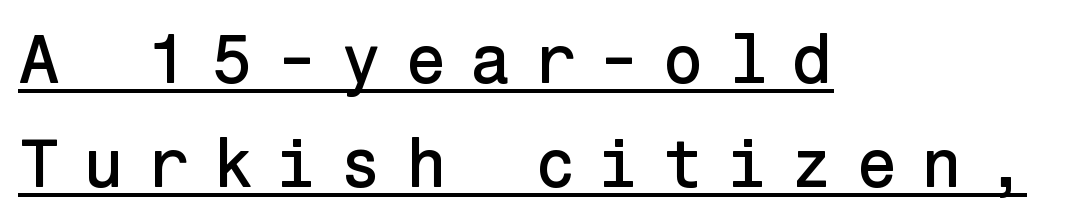
The image shows 68 px sans-serif type, upright; set left-aligned, normal line spacing (1.53x), unusually wide letter spacing (+0.33 em), underlined; low stroke contrast and a medium x-height.
